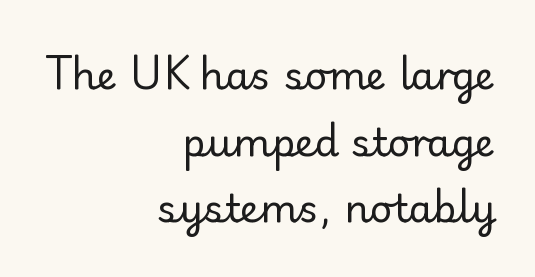
{"serif": "yes", "italic": "no", "bold": "no", "weight": "regular", "width": "normal", "stroke_contrast": "low", "x_height": "small", "monospaced": "no", "underline": "no", "align": "right", "line_spacing_ratio": 1.71, "letter_spacing": "normal", "letter_spacing_em": 0.0, "glyph_px": 39}
